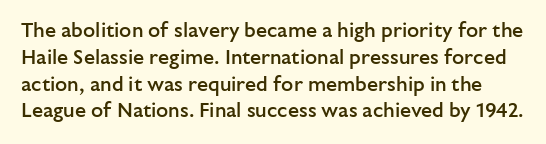
Italic? Not at all — the glyphs are vertical. Does the leading feel generous? No, just average. Does the weight exceed regular? Yes, but only to semibold. The face used here is rendered with its standard letterfit. Decoration check: the copy has no underline.
